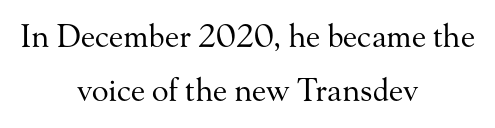
The image shows 31 px regular-weight serif type, upright; set centered, line spacing 1.75x, normal letter spacing, not underlined; medium stroke contrast and a small x-height.
